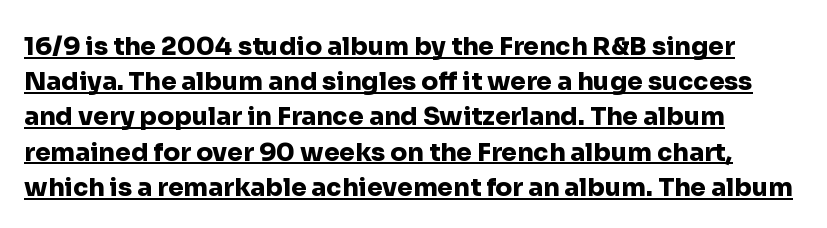
{"italic": "no", "bold": "yes", "underline": "yes", "align": "left", "line_spacing": "normal", "line_spacing_ratio": 1.41, "letter_spacing": "normal", "letter_spacing_em": 0.0, "glyph_px": 25}
